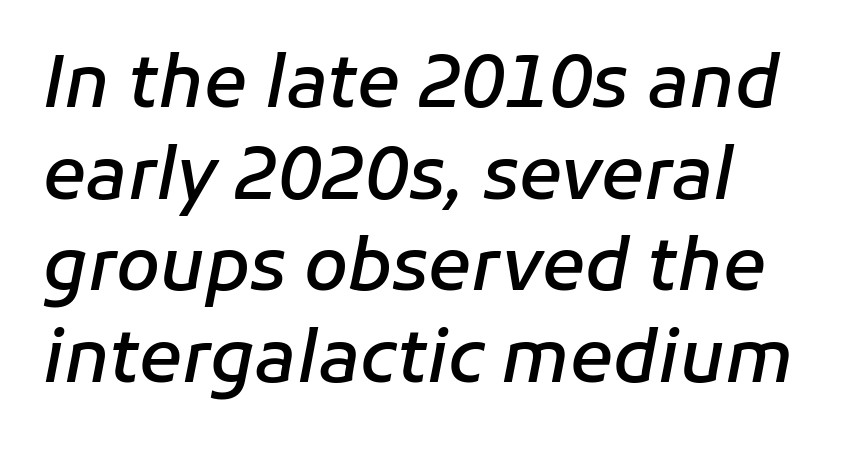
Q: Is the text bold? A: Semi-bold.
Q: Is the text italic (slanted)? A: Yes, it leans right by about 11 degrees.
Q: Is the text underlined? A: No.
Q: How is the paragraph aligned? A: Left-aligned.
Q: Is the spacing between letters normal or unusually wide? A: Normal.
Q: Is the spacing between lines tight, normal or loose? A: Normal.
Q: Width (condensed, normal, or wide)? A: Normal.
Q: Stroke contrast? A: Low.
Q: x-height? A: Medium.
Q: Monospaced? A: No.
